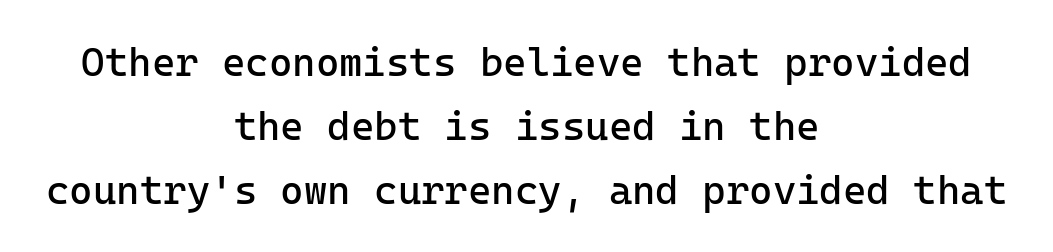
The image shows 40 px regular-weight sans-serif type, upright, monospaced; set centered, normal line spacing (1.6x), normal letter spacing, not underlined; low stroke contrast and a medium x-height.
